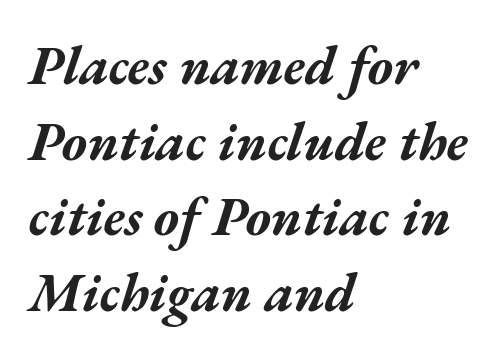
When letters slant like this, we call the style italic. Caption: bold face, heavy strokes. The specimen omits any rule beneath the text block's lines. The paragraph has a hard left edge and a soft right edge. These lines are rendered in a variable-pitch font.
